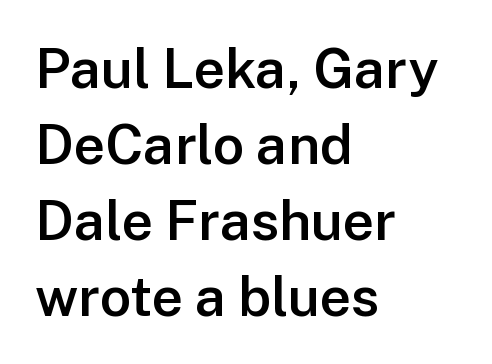
Q: Is the text bold? A: Semi-bold.
Q: Is the text italic (slanted)? A: No, it is upright.
Q: Is the typeface a serif or a sans-serif typeface? A: Sans-serif.
Q: Is the text underlined? A: No.
Q: How is the paragraph aligned? A: Left-aligned.
Q: Is the spacing between letters normal or unusually wide? A: Normal.
Q: Is the spacing between lines tight, normal or loose? A: Normal.
Q: Width (condensed, normal, or wide)? A: Normal.
Q: Stroke contrast? A: Low.
Q: x-height? A: Medium.
Q: Monospaced? A: No.
